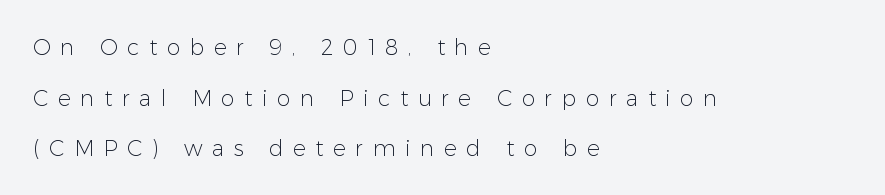
{"italic": "no", "bold": "no", "underline": "no", "align": "left", "line_spacing": "loose", "line_spacing_ratio": 2.3, "letter_spacing": "wide", "letter_spacing_em": 0.43, "glyph_px": 22}
